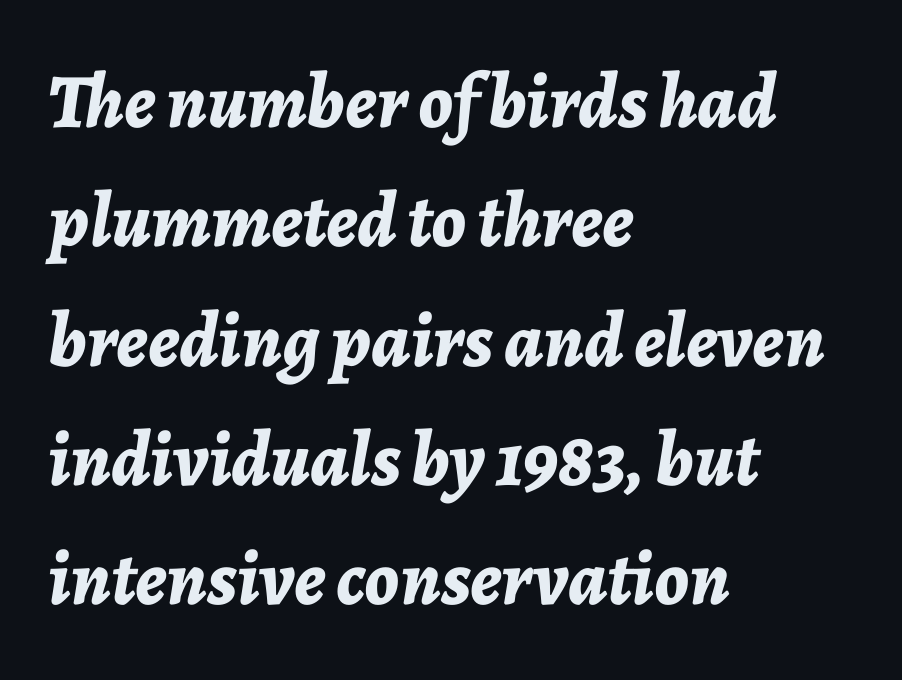
The image shows 77 px bold type, italic (leaning right); set left-aligned, normal line spacing (1.55x), normal letter spacing, not underlined; low stroke contrast and a medium x-height.
